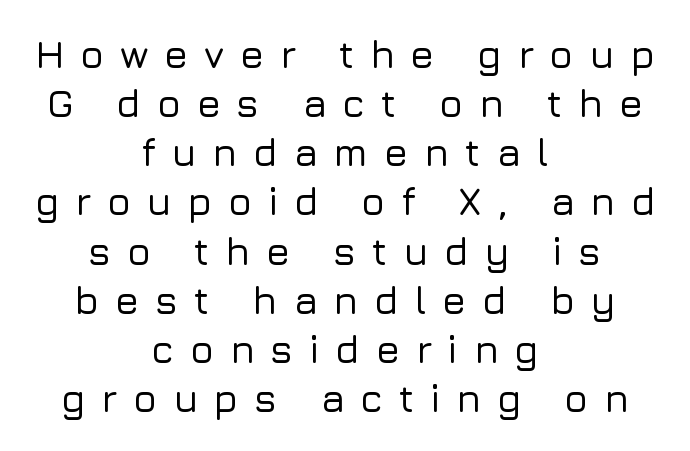
{"serif": "no", "italic": "no", "width": "normal", "stroke_contrast": "low", "x_height": "medium", "monospaced": "no", "underline": "no", "align": "center", "line_spacing": "normal", "line_spacing_ratio": 1.26, "letter_spacing": "wide", "letter_spacing_em": 0.4, "glyph_px": 39}
